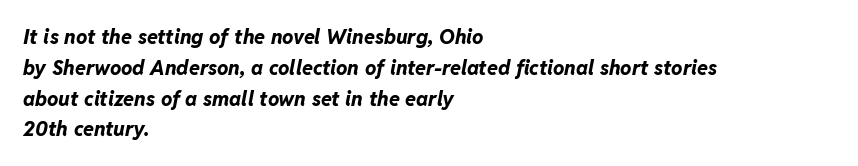
The image shows 20 px bold type, italic (leaning right); set left-aligned, normal line spacing (1.54x), normal letter spacing, not underlined.
